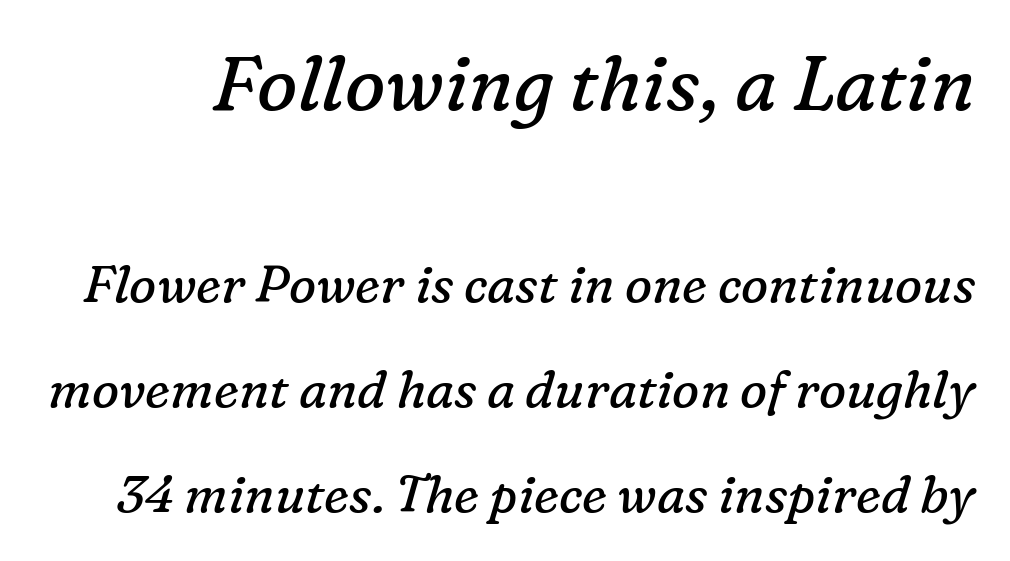
Q: Is the text bold? A: No.
Q: Is the text italic (slanted)? A: Yes, it leans right by about 16 degrees.
Q: Is the typeface a serif or a sans-serif typeface? A: Serif.
Q: Is the text underlined? A: No.
Q: Is the spacing between letters normal or unusually wide? A: Normal.
Q: Is the spacing between lines tight, normal or loose? A: Loose.
Q: Which block of text is set in a larger size, the first (top) or the second (bottom)? A: The first (top) one.
Q: Width (condensed, normal, or wide)? A: Normal.
Q: Stroke contrast? A: Low.
Q: x-height? A: Medium.
Q: Monospaced? A: No.
